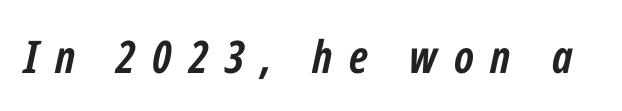
Looking at the ascenders, they clearly lean. Words float on clear page, feet unadorned. The characters look thick and weighty, a clear bold. These lines are rendered in a variable-pitch font. Each word looks stretched out because of the extra space between its letters.
